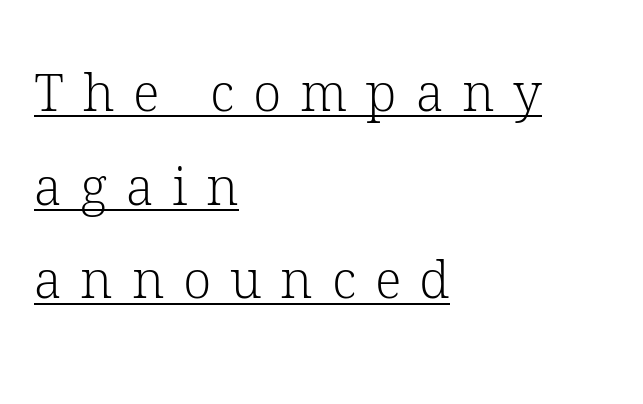
{"serif": "yes", "italic": "no", "bold": "no", "weight": "light", "width": "normal", "stroke_contrast": "low", "x_height": "medium", "monospaced": "no", "underline": "yes", "align": "left", "line_spacing_ratio": 1.8, "letter_spacing": "wide", "letter_spacing_em": 0.36, "glyph_px": 52}
